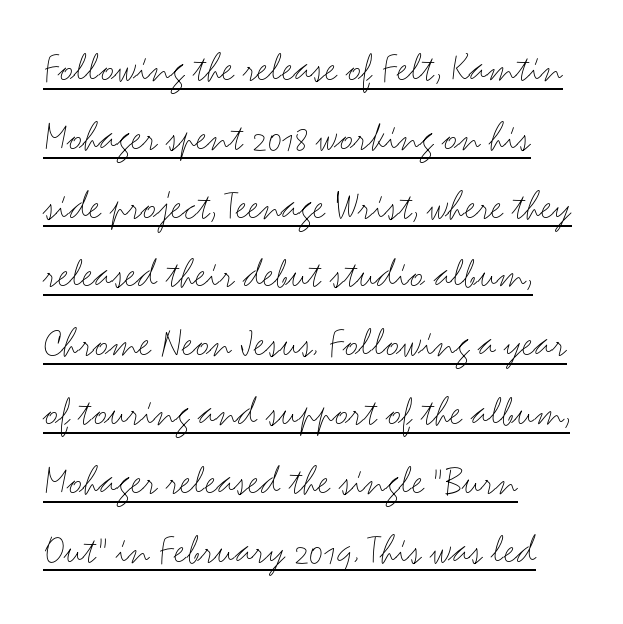
Q: Is the text bold? A: No.
Q: Is the text italic (slanted)? A: Yes.
Q: Is the typeface a serif or a sans-serif typeface? A: Sans-serif.
Q: Is the text underlined? A: Yes.
Q: How is the paragraph aligned? A: Left-aligned.
Q: Is the spacing between letters normal or unusually wide? A: Normal.
Q: Is the spacing between lines tight, normal or loose? A: Normal.
Q: Width (condensed, normal, or wide)? A: Wide.
Q: Stroke contrast? A: Medium.
Q: x-height? A: Small.
Q: Monospaced? A: No.
